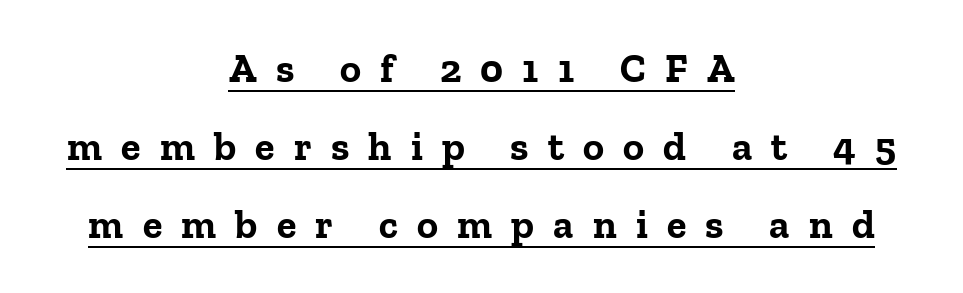
The image shows 40 px bold serif type, upright; set centered, loose line spacing (1.95x), unusually wide letter spacing (+0.48 em), underlined; low stroke contrast and a medium x-height.
